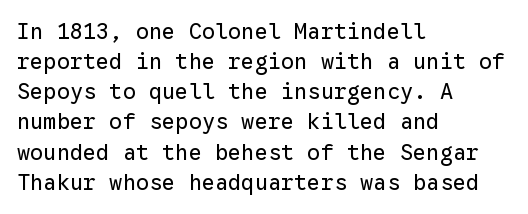
{"italic": "no", "bold": "no", "underline": "no", "align": "left", "line_spacing": "normal", "line_spacing_ratio": 1.37, "letter_spacing": "normal", "letter_spacing_em": 0.0, "glyph_px": 22}
